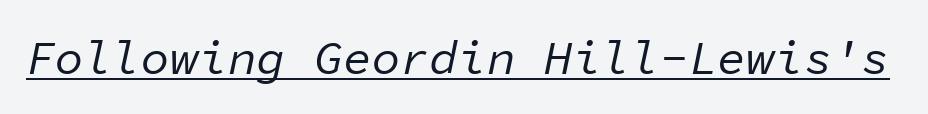
{"italic": "yes", "lean": "right", "slant_degrees": 11, "bold": "no", "weight": "regular", "width": "normal", "stroke_contrast": "low", "x_height": "medium", "monospaced": "yes", "underline": "yes", "letter_spacing": "normal", "letter_spacing_em": 0.0, "glyph_px": 48}
